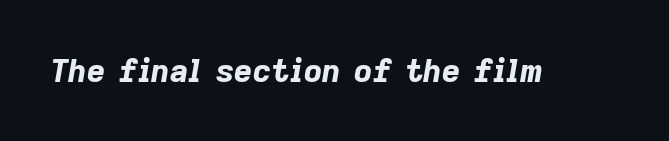
Q: Is the text bold? A: Yes.
Q: Is the text italic (slanted)? A: Yes, it leans right by about 9 degrees.
Q: Is the text underlined? A: No.
Q: Is the spacing between letters normal or unusually wide? A: Normal.
Q: Width (condensed, normal, or wide)? A: Normal.
Q: Stroke contrast? A: Low.
Q: x-height? A: Medium.
Q: Monospaced? A: No.
